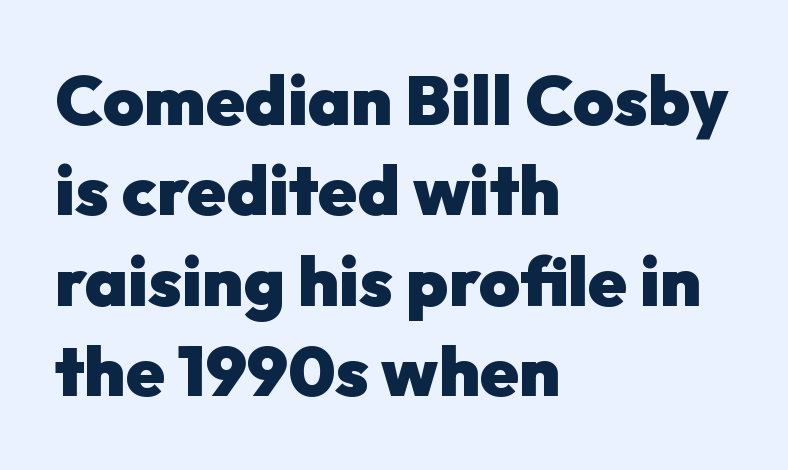
The image shows 70 px heavy sans-serif type, upright; set left-aligned, normal line spacing (1.29x), normal letter spacing, not underlined; low stroke contrast and a medium x-height.
